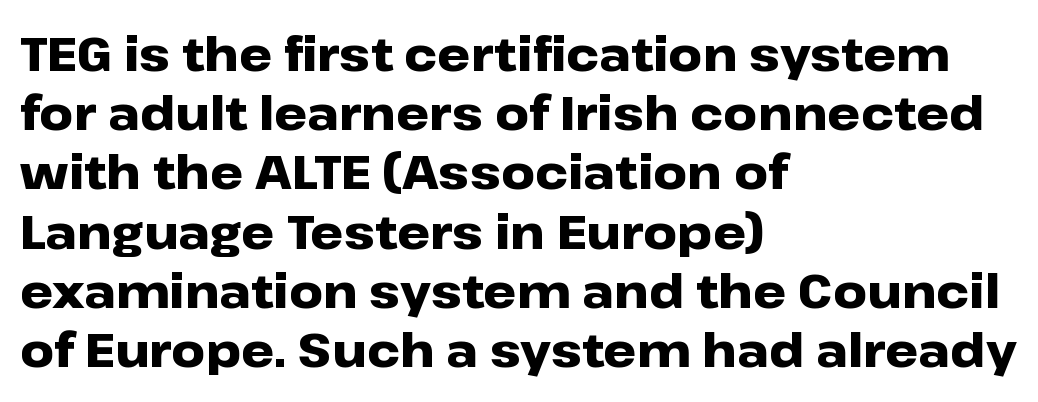
The rendering anchors every line to the left-hand side. These lines keep a tight, regular rhythm from letter to letter. Is there any slant? The stems are plumb. A typesetter would label this face a sans. Spacing verdict: proportional, widths tailored to each character. Each row of text sits above clean, open space.
